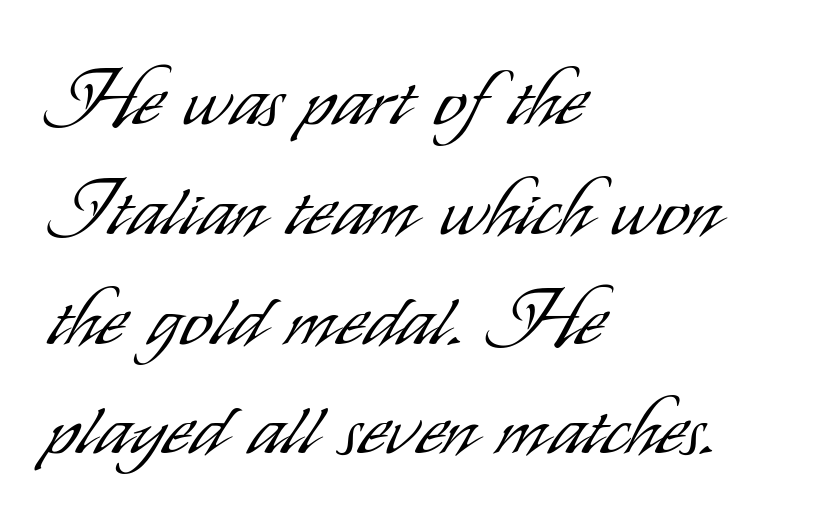
Q: Is the text bold? A: No.
Q: Is the text italic (slanted)? A: Yes.
Q: Is the typeface a serif or a sans-serif typeface? A: Sans-serif.
Q: Is the text underlined? A: No.
Q: How is the paragraph aligned? A: Left-aligned.
Q: Is the spacing between letters normal or unusually wide? A: Normal.
Q: Is the spacing between lines tight, normal or loose? A: Normal.
Q: Width (condensed, normal, or wide)? A: Condensed.
Q: Stroke contrast? A: Low.
Q: x-height? A: Small.
Q: Monospaced? A: No.
